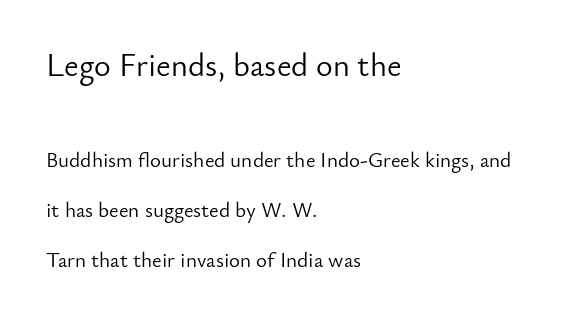
{"serif": "no", "italic": "no", "bold": "no", "weight": "light", "width": "normal", "stroke_contrast": "low", "x_height": "small", "monospaced": "no", "underline": "no", "align": "left", "line_spacing": "loose", "line_spacing_ratio": 2.37, "letter_spacing": "normal", "letter_spacing_em": 0.0, "larger_block": "first", "size_ratio": 1.52, "glyph_px": 32}
